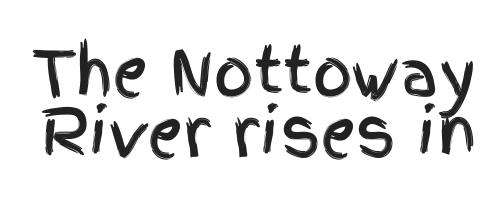
No italicization has been applied; the sample stays upright. You could not count columns in this text — the font is proportionally spaced. Observe the absence of serifs on each vertical stroke in this sample. The letters sit at their default tracking, neither squeezed nor spread. Cramped leading. Each row of text sits above clean, open space.
